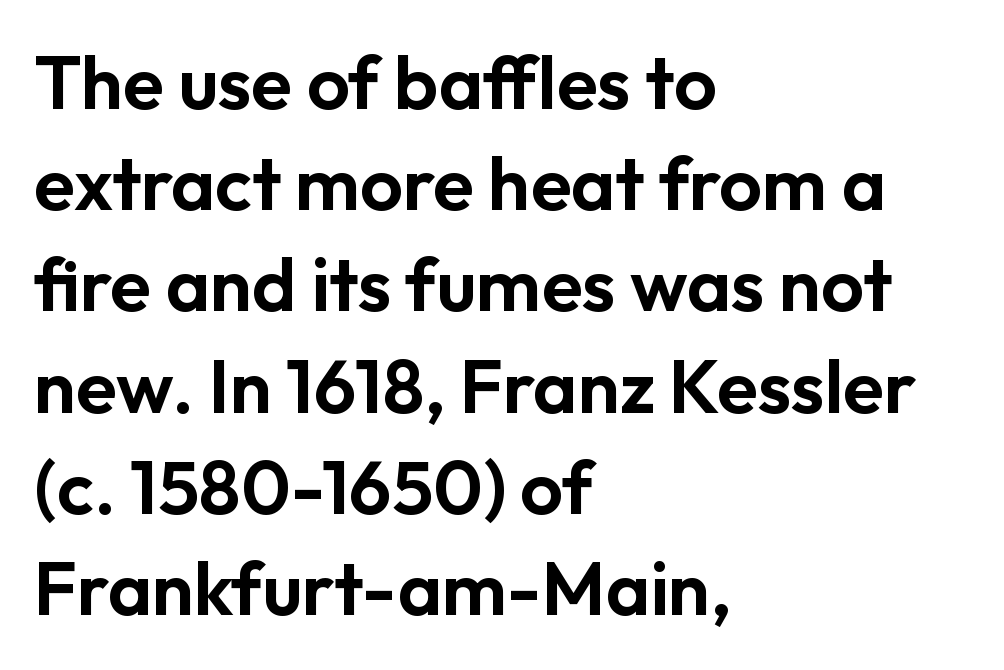
These lines are composed in type without serifs. Nobody drew a line under any word here. This sample has the flowing, uneven cadence of proportional lettering. Honestly, the letter spacing is just normal — you wouldn't notice it. Reading down the column, the eye jumps a familiar distance to each next line.
